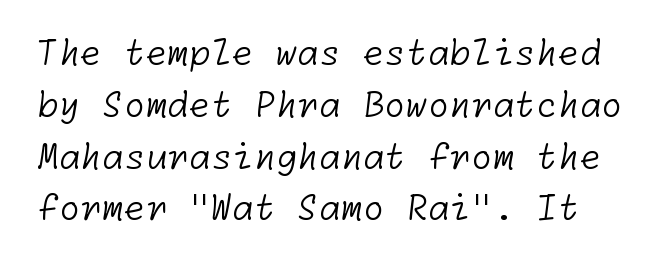
The image shows 35 px light sans-serif type; set normal line spacing (1.48x), normal letter spacing, not underlined; low stroke contrast and a medium x-height.
